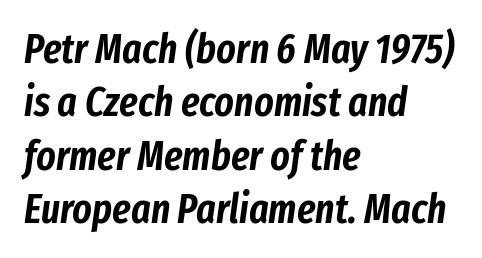
The image shows 41 px condensed type, italic (leaning right); set left-aligned, normal line spacing (1.3x), normal letter spacing, not underlined; low stroke contrast and a medium x-height.
